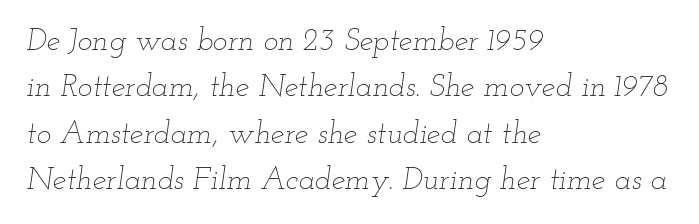
The image shows 31 px thin, wide type, italic (leaning right); set left-aligned, normal line spacing (1.5x), normal letter spacing, not underlined; low stroke contrast and a small x-height.
